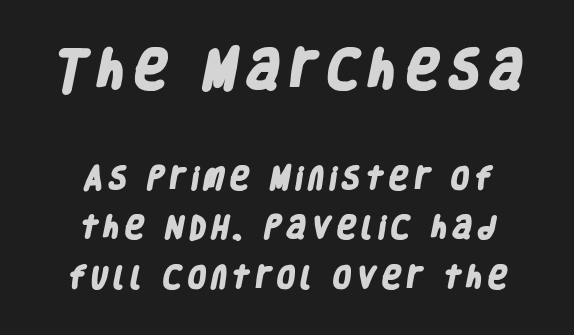
These two chunks differ in scale, with the top chunk taking the larger measure. Loosely led — the rows are spread out. The space directly below the letters is spotless. The rendering uses a bold face; every stroke is thick and dark. Typographically, this falls in the sans-serif category.
